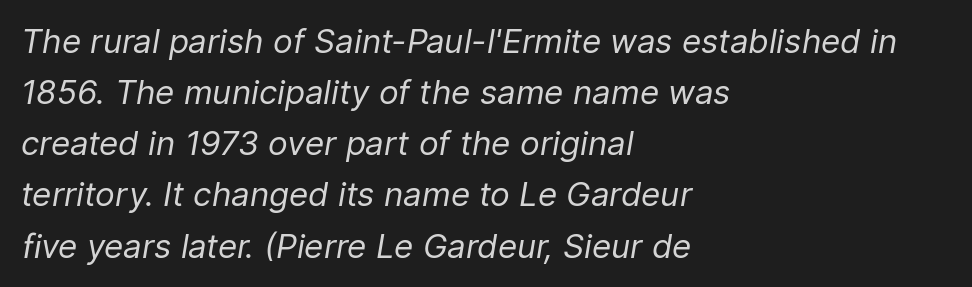
Q: Is the text bold? A: No.
Q: Is the text italic (slanted)? A: Yes, it leans right by about 9 degrees.
Q: Is the text underlined? A: No.
Q: How is the paragraph aligned? A: Left-aligned.
Q: Is the spacing between letters normal or unusually wide? A: Normal.
Q: Is the spacing between lines tight, normal or loose? A: Normal.
Q: Width (condensed, normal, or wide)? A: Normal.
Q: Stroke contrast? A: Low.
Q: x-height? A: Medium.
Q: Monospaced? A: No.
